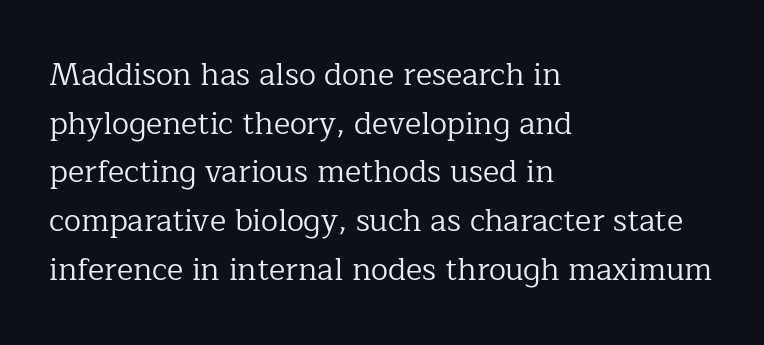
The image shows 31 px regular-weight serif type, upright; set left-aligned, normal line spacing (1.57x), normal letter spacing, not underlined; low stroke contrast and a medium x-height.
